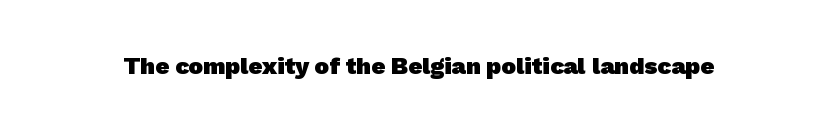
The image shows 24 px bold type; set normal letter spacing, not underlined.
